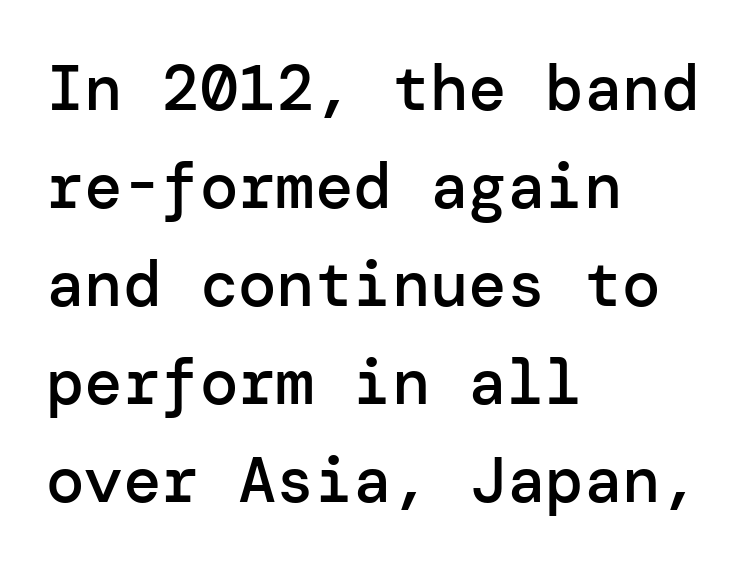
Compared with an ordinary text face, these strokes are moderately heavier — a semibold. Reading down the block, your eye returns to a fixed left position each line. This is roman type, the default non-slanted kind. This sample keeps an unexceptional amount of space between lines. Check where the strokes stop: nothing finishes them off — pure sans. Underlining? Definitely not there.
